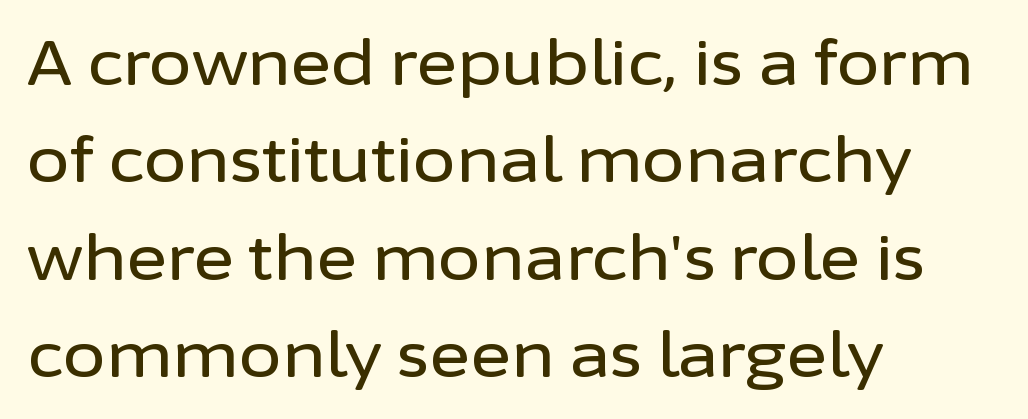
The image shows 62 px sans-serif type, upright; set left-aligned, normal line spacing (1.57x), normal letter spacing, not underlined; low stroke contrast and a medium x-height.
